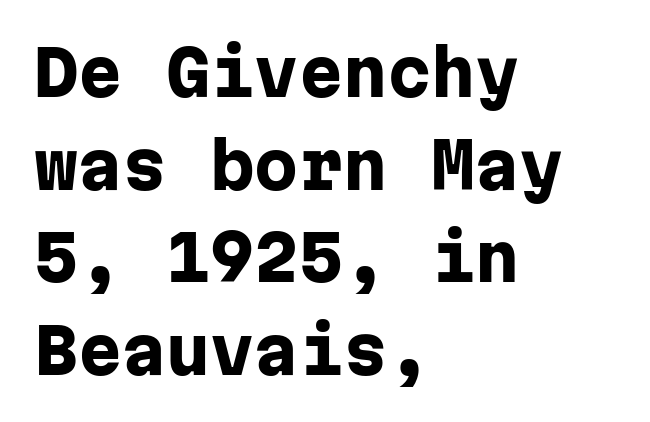
Q: Is the text bold? A: Yes.
Q: Is the text italic (slanted)? A: No, it is upright.
Q: Is the typeface a serif or a sans-serif typeface? A: Sans-serif.
Q: Is the text underlined? A: No.
Q: How is the paragraph aligned? A: Left-aligned.
Q: Is the spacing between letters normal or unusually wide? A: Normal.
Q: Is the spacing between lines tight, normal or loose? A: Normal.
Q: Width (condensed, normal, or wide)? A: Normal.
Q: Stroke contrast? A: Low.
Q: x-height? A: Medium.
Q: Monospaced? A: Yes.
